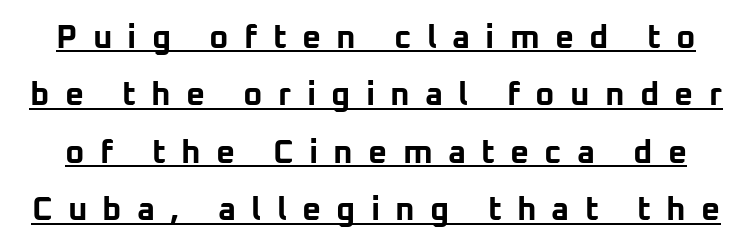
Q: Is the text bold? A: Yes.
Q: Is the text italic (slanted)? A: No, it is upright.
Q: Is the typeface a serif or a sans-serif typeface? A: Sans-serif.
Q: Is the text underlined? A: Yes.
Q: Is the spacing between letters normal or unusually wide? A: Unusually wide.
Q: Width (condensed, normal, or wide)? A: Normal.
Q: Stroke contrast? A: Low.
Q: x-height? A: Medium.
Q: Monospaced? A: No.
